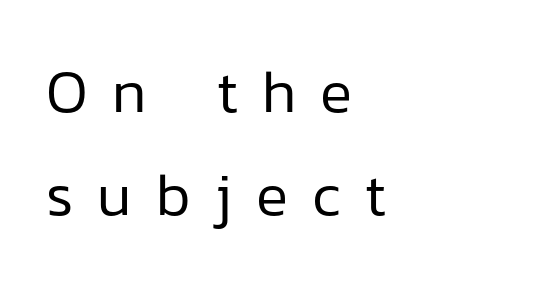
Is the type heavy? It reads as light-to-regular instead. The passage shown is typed in a proportional face where columns would drift. The gaps between neighbouring characters are conspicuously large. Vertical strokes here are truly vertical. The space beneath each line is pristine and unruled.
